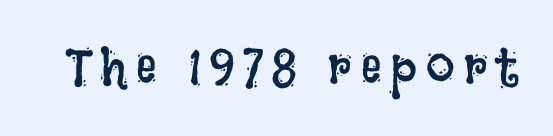
The image shows 51 px regular-weight, condensed type, upright; set not underlined; low stroke contrast and a large x-height.
